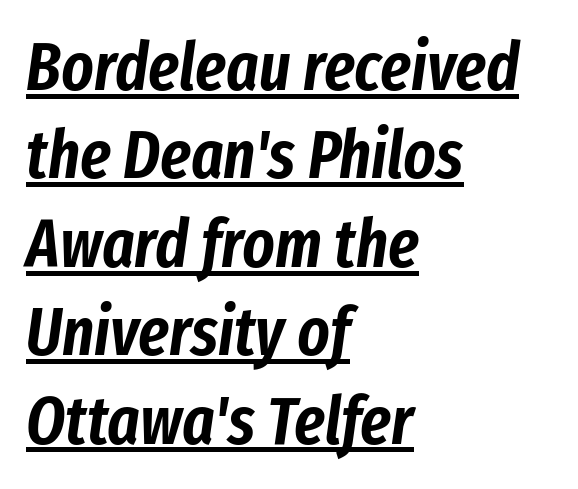
{"italic": "yes", "lean": "right", "slant_degrees": 8, "width": "condensed", "stroke_contrast": "low", "x_height": "medium", "monospaced": "no", "underline": "yes", "align": "left", "line_spacing": "normal", "line_spacing_ratio": 1.3, "letter_spacing": "normal", "letter_spacing_em": 0.0, "glyph_px": 68}
